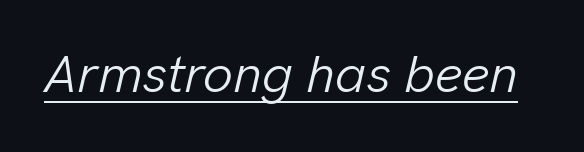
{"italic": "yes", "lean": "right", "slant_degrees": 13, "bold": "no", "weight": "light", "width": "normal", "stroke_contrast": "low", "x_height": "medium", "monospaced": "no", "underline": "yes", "letter_spacing": "normal", "letter_spacing_em": 0.0, "glyph_px": 53}
